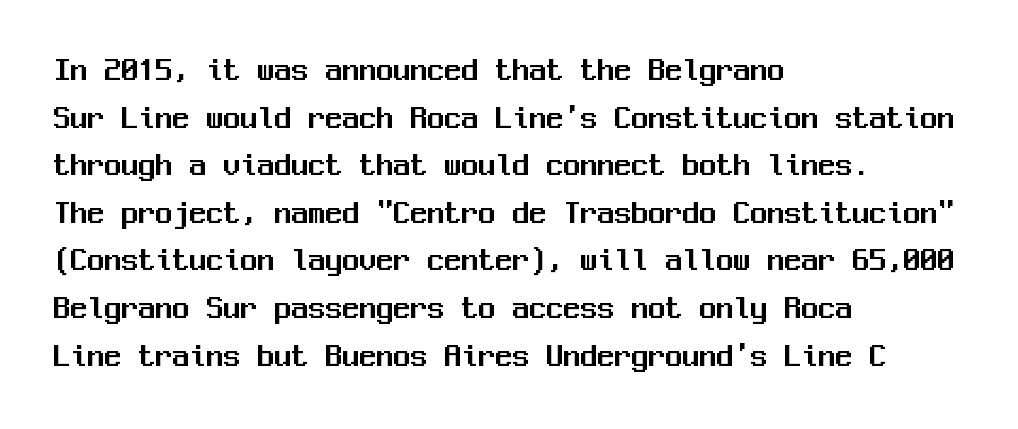
{"serif": "no", "italic": "no", "width": "normal", "stroke_contrast": "medium", "x_height": "medium", "monospaced": "yes", "underline": "no", "align": "left", "line_spacing": "normal", "line_spacing_ratio": 1.4, "letter_spacing": "normal", "letter_spacing_em": 0.0, "glyph_px": 34}
